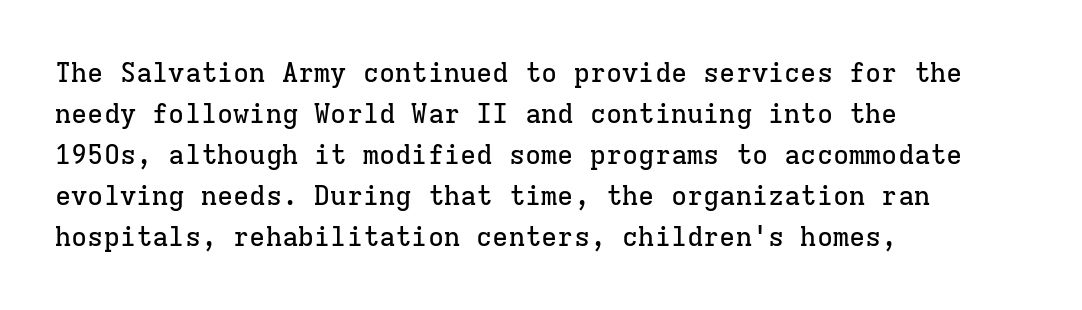
Underlining? Definitely not there. The passage shown stacks its lines at a standard gap. Tall strokes in this sample are plumb rather than angled. Is the block centered? No — it sits flush against the left margin.
